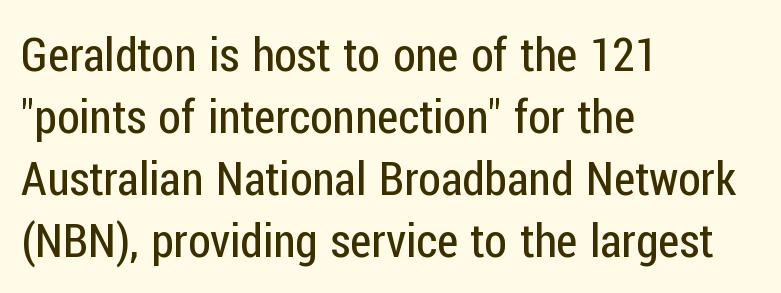
Alignment: flush left. These lines are rendered in a variable-pitch font. Letterform terminals end flat and unadorned throughout the passage. The passage shown stacks its lines at a standard gap.
